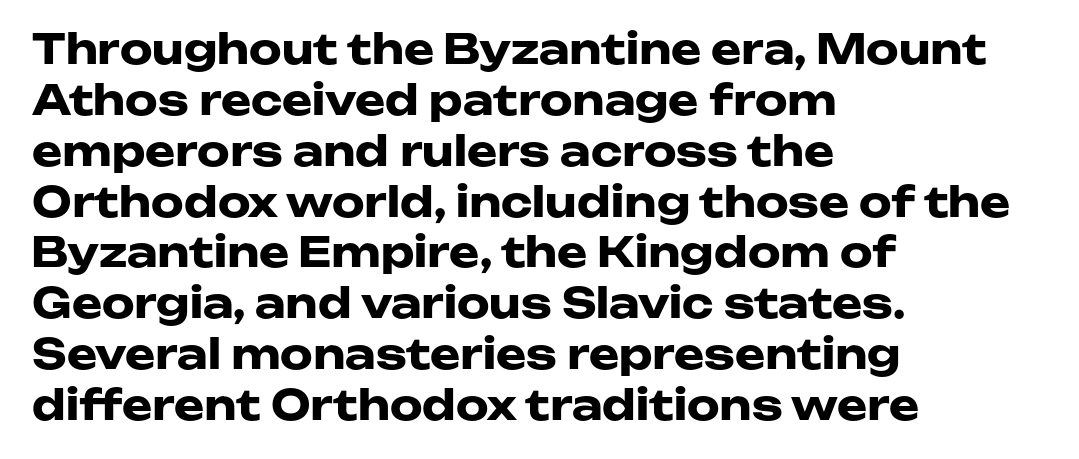
The image shows 41 px heavy, wide sans-serif type, upright; set left-aligned, line spacing 1.24x, normal letter spacing, not underlined; low stroke contrast and a medium x-height.
